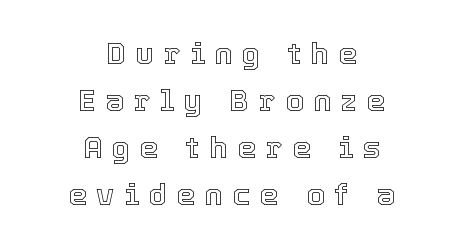
The passage shown is typed in a proportional face where columns would drift. Has an underline been added? It has not. This sample keeps an unexceptional amount of space between lines. Neither beginnings nor endings align; midpoints do. Each word looks stretched out because of the extra space between its letters.
